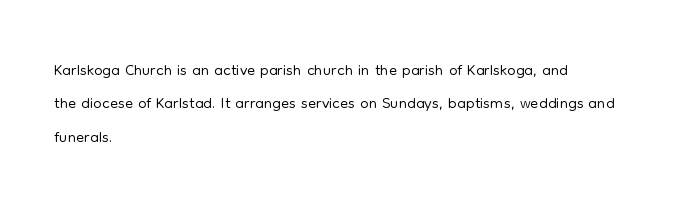
The image shows 24 px text type, upright; set left-aligned, normal line spacing (1.39x), normal letter spacing, not underlined.
